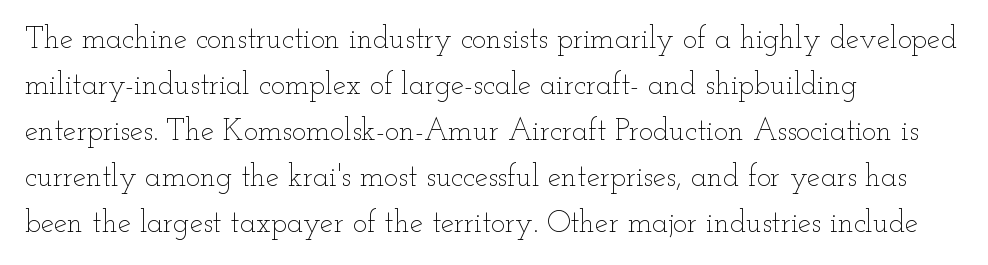
Ink coverage per letter is moderate at most. One-word summary of the alignment: left. Varying glyph widths throughout — classic text-font behaviour. This block has exactly the height ordinary leading produces.
